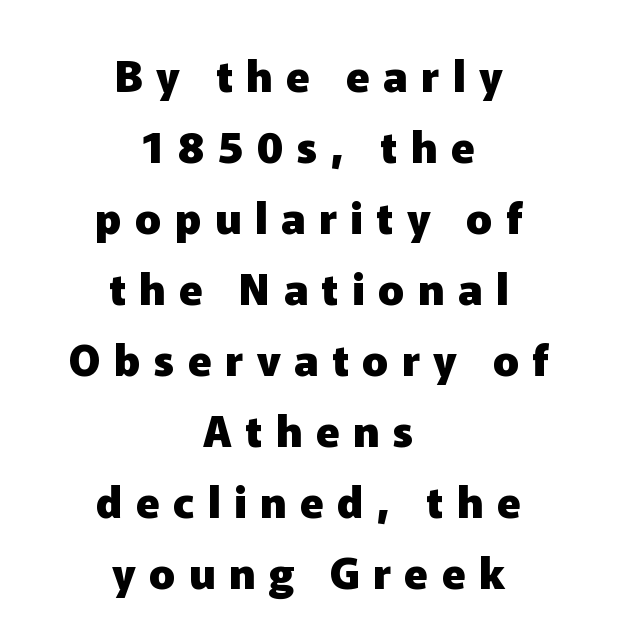
{"serif": "no", "italic": "no", "bold": "yes", "weight": "heavy", "width": "normal", "stroke_contrast": "low", "x_height": "medium", "monospaced": "no", "underline": "no", "align": "center", "line_spacing": "normal", "line_spacing_ratio": 1.65, "letter_spacing": "wide", "letter_spacing_em": 0.31, "glyph_px": 43}
